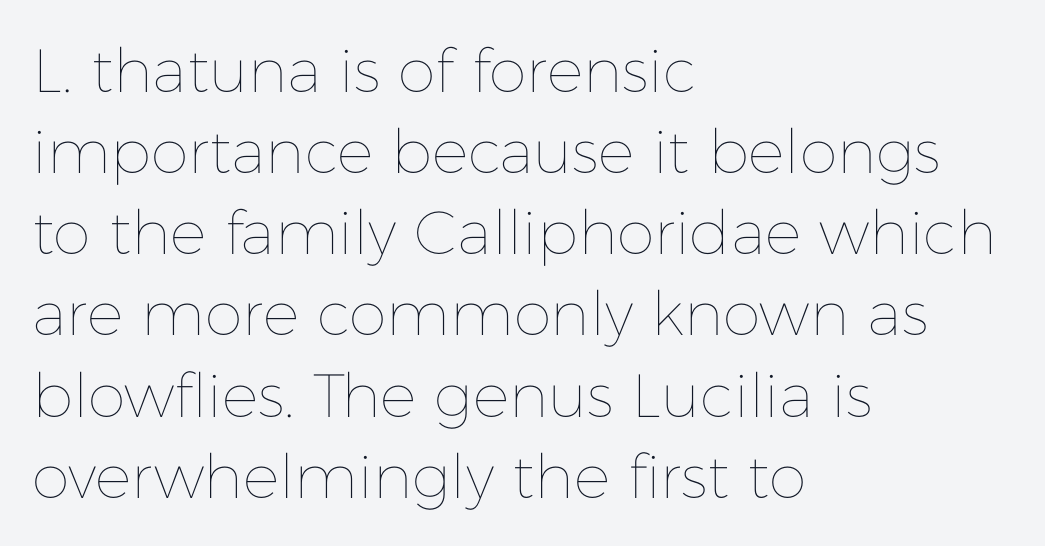
Check the space under the baseline: it is left empty. The font is comparable to plain body text, perhaps lighter. Does the leading feel generous? No, just average. The lettering stays uniformly vertical, giving the passage a roman look.
